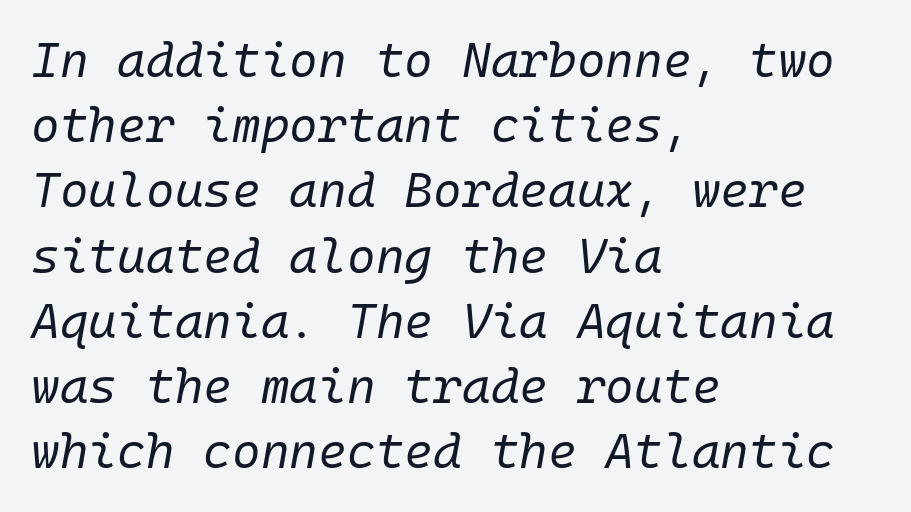
Q: Is the text bold? A: No.
Q: Is the text italic (slanted)? A: Yes, it leans right by about 10 degrees.
Q: Is the text underlined? A: No.
Q: How is the paragraph aligned? A: Left-aligned.
Q: Is the spacing between letters normal or unusually wide? A: Normal.
Q: Is the spacing between lines tight, normal or loose? A: Normal.
Q: Width (condensed, normal, or wide)? A: Normal.
Q: Stroke contrast? A: Low.
Q: x-height? A: Medium.
